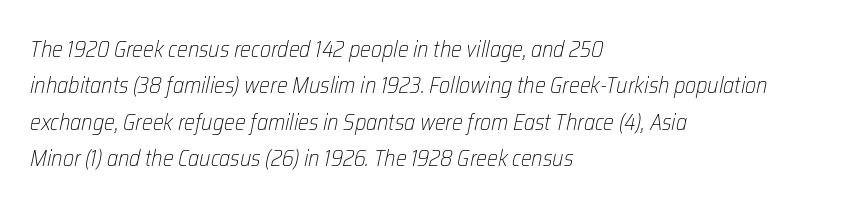
Q: Is the text bold? A: No.
Q: Is the text italic (slanted)? A: Yes, it leans right by about 12 degrees.
Q: Is the text underlined? A: No.
Q: How is the paragraph aligned? A: Left-aligned.
Q: Is the spacing between letters normal or unusually wide? A: Normal.
Q: Is the spacing between lines tight, normal or loose? A: Normal.
